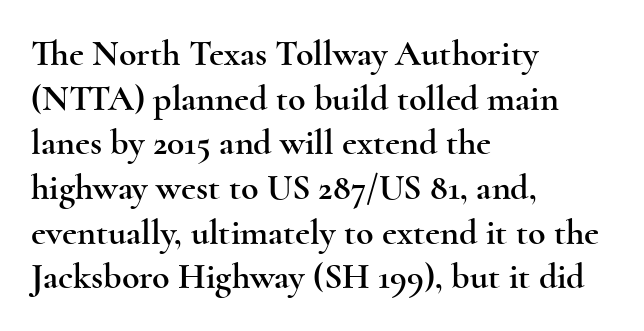
The space beneath each line is pristine and unruled. Style check: upright. Spacing between characters is what you'd get straight out of the box. The lines in this sample share a left origin and differ only in where they stop. Proportional: the letters do not fall into vertical columns.
